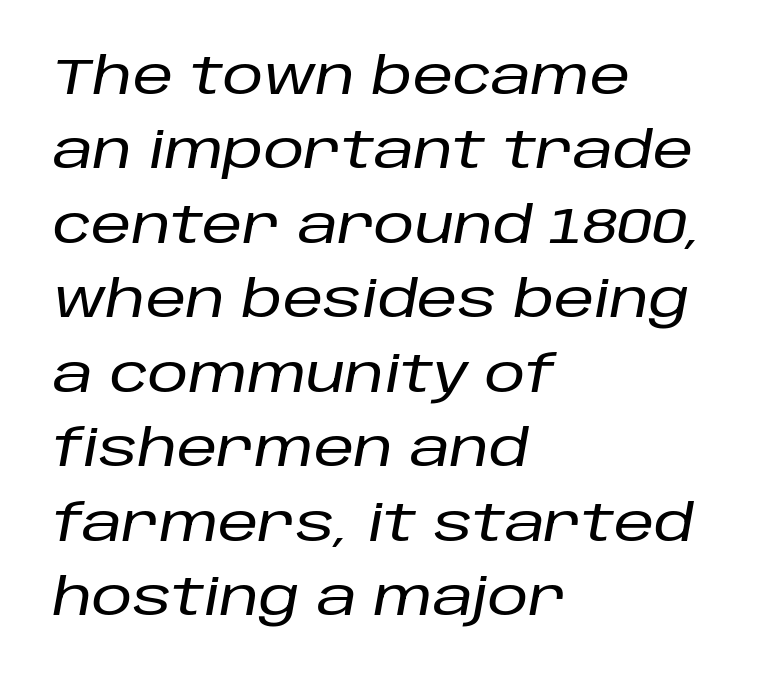
{"italic": "yes", "lean": "right", "slant_degrees": 10, "width": "normal", "stroke_contrast": "low", "x_height": "large", "monospaced": "no", "underline": "no", "align": "left", "line_spacing": "normal", "line_spacing_ratio": 1.46, "letter_spacing": "normal", "letter_spacing_em": 0.0, "glyph_px": 51}
